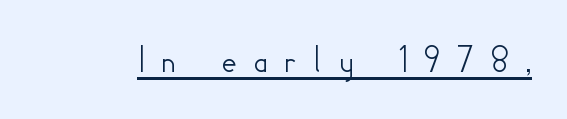
Q: Is the text italic (slanted)? A: No, it is upright.
Q: Is the typeface a serif or a sans-serif typeface? A: Sans-serif.
Q: Is the text underlined? A: Yes.
Q: Is the spacing between letters normal or unusually wide? A: Unusually wide.
Q: Width (condensed, normal, or wide)? A: Normal.
Q: Stroke contrast? A: Low.
Q: x-height? A: Small.
Q: Monospaced? A: No.
